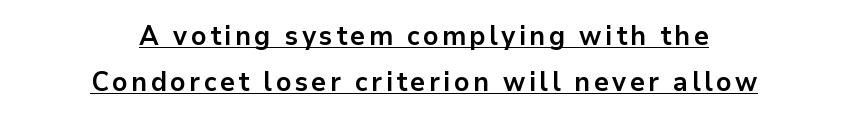
Q: Is the text bold? A: Yes.
Q: Is the text italic (slanted)? A: No, it is upright.
Q: Is the text underlined? A: Yes.
Q: How is the paragraph aligned? A: Centered.
